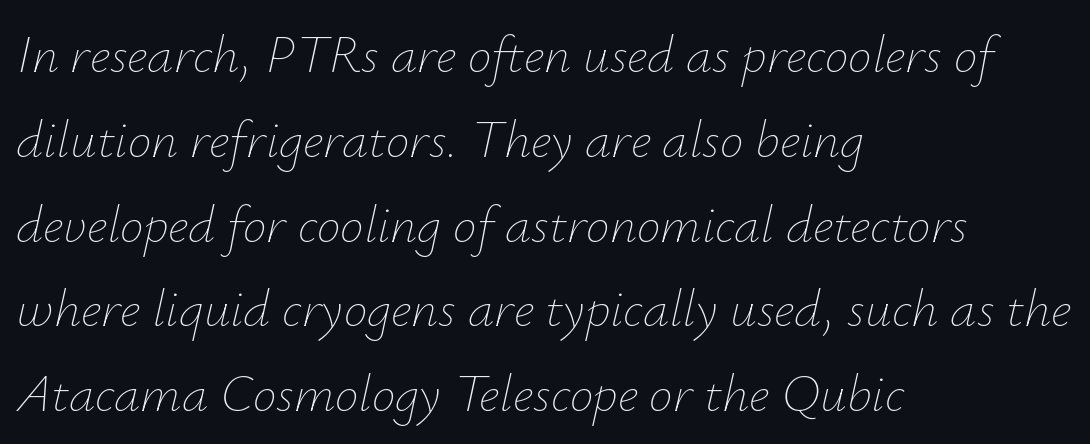
The image shows 53 px thin type, italic (leaning right); set left-aligned, normal line spacing (1.6x), normal letter spacing, not underlined; low stroke contrast and a small x-height.
